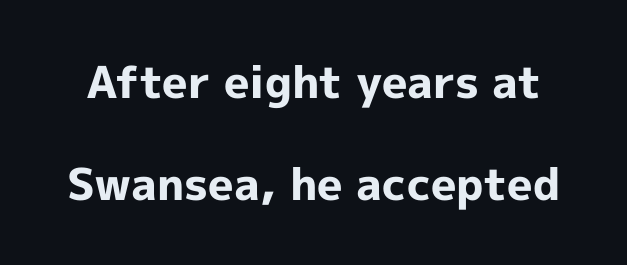
The image shows 44 px bold sans-serif type, upright; set loose line spacing (2.31x), normal letter spacing, not underlined; a medium x-height.
